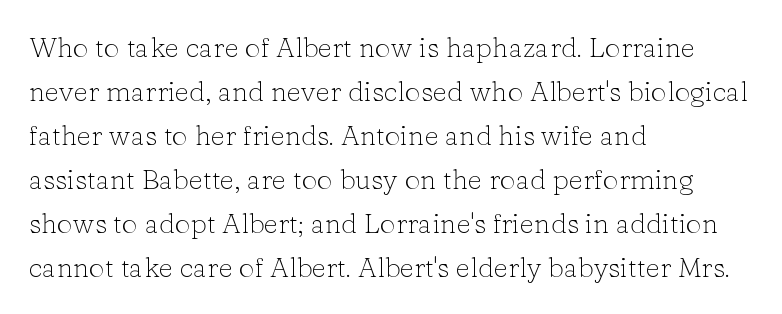
{"serif": "yes", "italic": "no", "bold": "no", "weight": "light", "width": "normal", "stroke_contrast": "low", "x_height": "medium", "monospaced": "no", "underline": "no", "align": "left", "line_spacing": "normal", "line_spacing_ratio": 1.57, "letter_spacing": "normal", "letter_spacing_em": 0.0, "glyph_px": 28}
